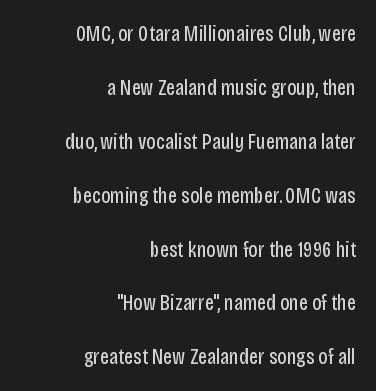
The paragraph shown leans on its right margin. Stems here are at most as thick as an everyday book face. Does the leading feel generous? Absolutely, it's lavish. The type is set solid horizontally, with unmodified tracking. Descenders are the only things crossing below the line. Is there any slant? The stems are plumb.
